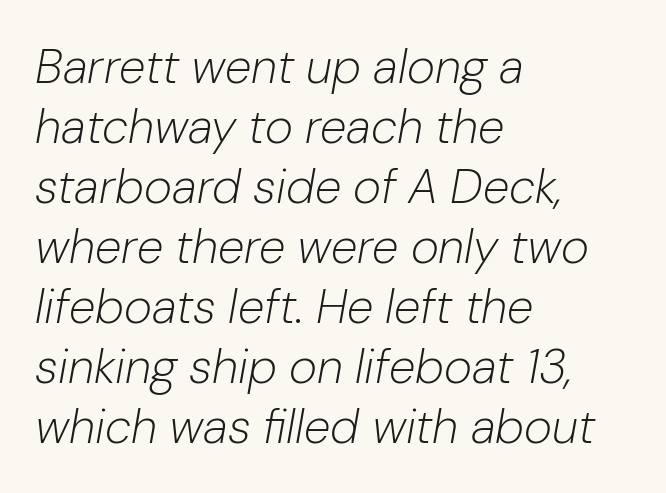
The image shows 48 px light type, italic (leaning right); set left-aligned, normal line spacing (1.25x), normal letter spacing, not underlined; low stroke contrast and a medium x-height.
